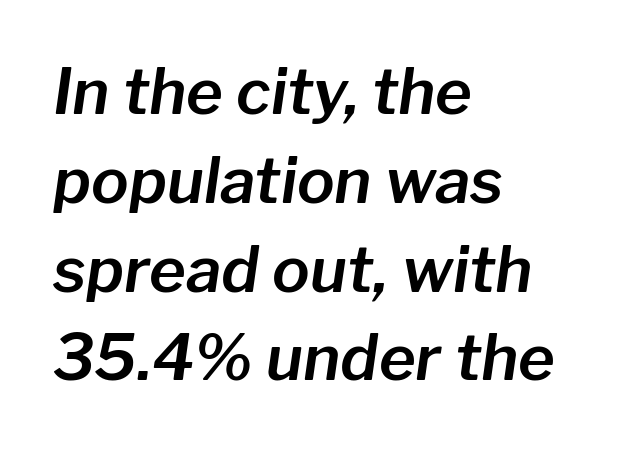
{"italic": "yes", "lean": "right", "slant_degrees": 8, "width": "normal", "stroke_contrast": "low", "x_height": "medium", "monospaced": "no", "underline": "no", "align": "left", "line_spacing": "normal", "line_spacing_ratio": 1.41, "letter_spacing": "normal", "letter_spacing_em": 0.0, "glyph_px": 63}
